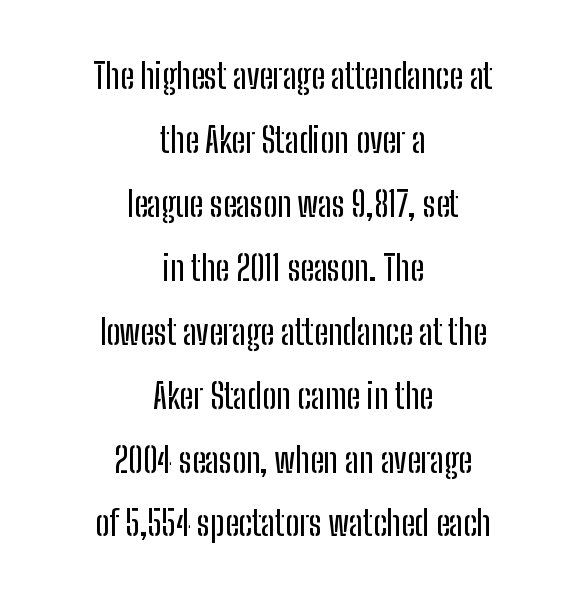
Q: Is the text italic (slanted)? A: No, it is upright.
Q: Is the typeface a serif or a sans-serif typeface? A: Sans-serif.
Q: Is the text underlined? A: No.
Q: How is the paragraph aligned? A: Centered.
Q: Is the spacing between letters normal or unusually wide? A: Normal.
Q: Width (condensed, normal, or wide)? A: Condensed.
Q: Stroke contrast? A: Low.
Q: x-height? A: Medium.
Q: Monospaced? A: No.
